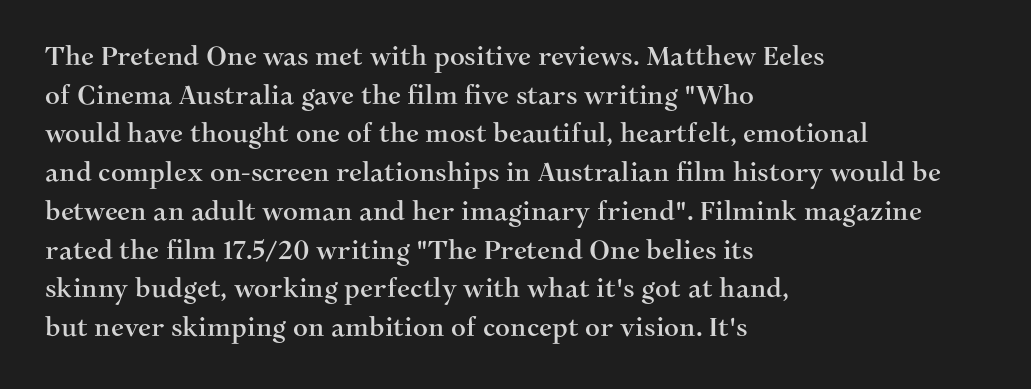
{"italic": "no", "underline": "no", "align": "left", "line_spacing": "normal", "line_spacing_ratio": 1.49, "letter_spacing": "normal", "letter_spacing_em": 0.0, "glyph_px": 26}
